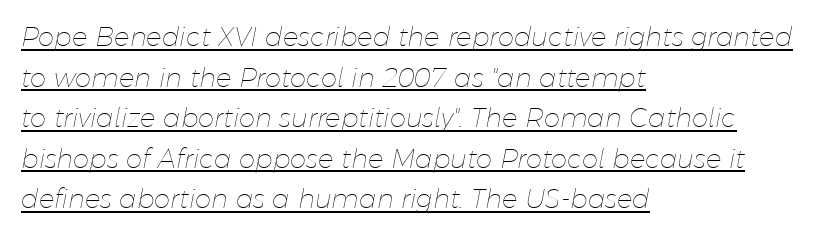
The image shows 26 px text type, italic (leaning right); set left-aligned, normal line spacing (1.56x), normal letter spacing, underlined.
